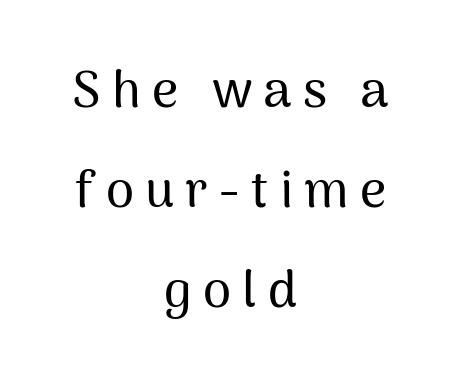
The image shows 51 px sans-serif type, upright; set centered, loose line spacing (1.96x), unusually wide letter spacing (+0.22 em), not underlined; medium stroke contrast and a medium x-height.
